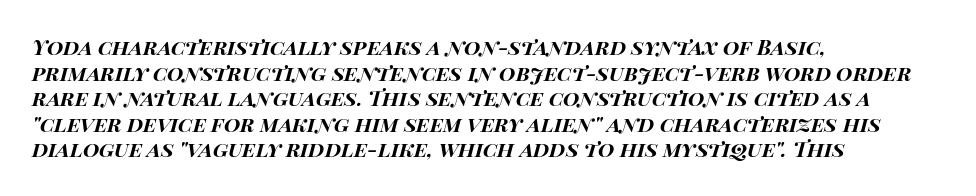
The image shows 21 px bold type, italic (leaning right); set left-aligned, line spacing 1.22x, normal letter spacing, not underlined.
